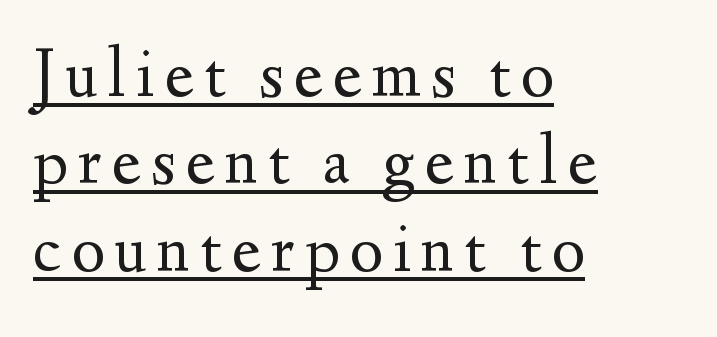
{"serif": "yes", "italic": "no", "bold": "no", "weight": "regular", "width": "normal", "stroke_contrast": "medium", "x_height": "small", "monospaced": "no", "underline": "yes", "align": "left", "line_spacing_ratio": 1.23, "glyph_px": 71}
